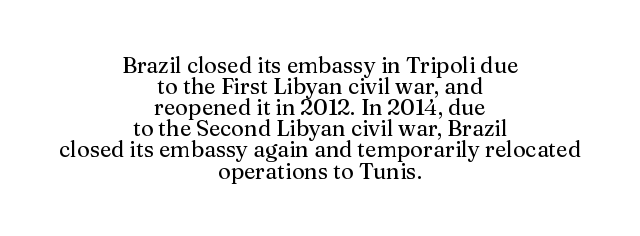
This is the regular roman posture of the typeface. The rendering keeps characters at their native spacing. One-word summary of the alignment: center. Tightly led — the rows are bunched.
